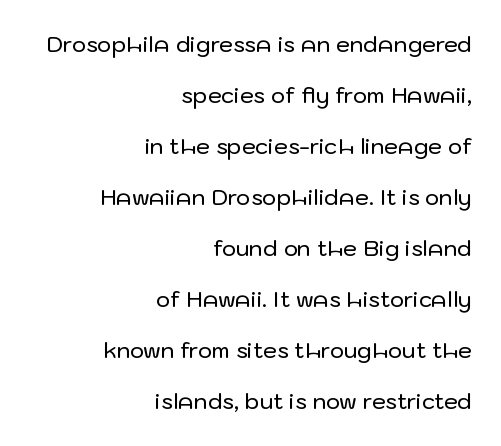
The image shows 22 px text type, upright; set right-aligned, loose line spacing (2.32x), normal letter spacing, not underlined.
